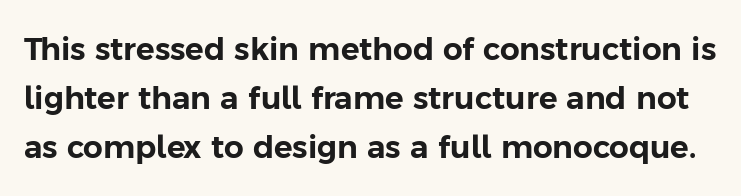
{"serif": "no", "italic": "no", "width": "normal", "stroke_contrast": "low", "x_height": "medium", "monospaced": "no", "underline": "no", "line_spacing": "normal", "line_spacing_ratio": 1.58, "letter_spacing": "normal", "letter_spacing_em": 0.0, "glyph_px": 31}
